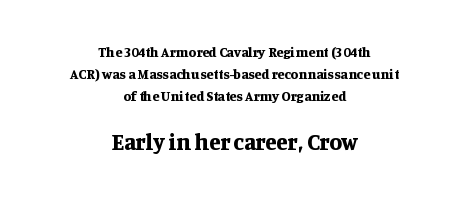
You'd pick this weight for a headline — it's a proper bold. Ascenders rise straight up at ninety degrees. Each word holds together tightly as a unit, with standard inter-letter gaps. Block two is the big one; block one sits smaller above it.
